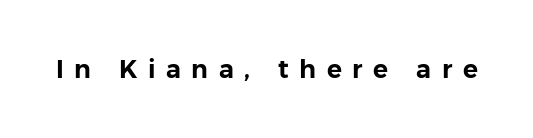
{"italic": "no", "underline": "no", "letter_spacing": "wide", "letter_spacing_em": 0.42, "glyph_px": 25}
